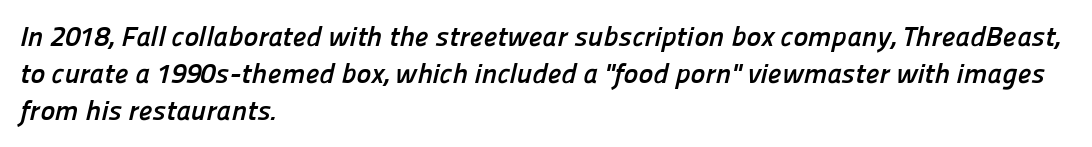
On the weight axis this lands at bold, roughly 700. Has an underline been added? It has not. Unlike a traditional serif, this face leaves its strokes unadorned. Looks like regular typesetting: each glyph gets only the width it needs. If you drew a ruler down the left edge, every line would touch it.
